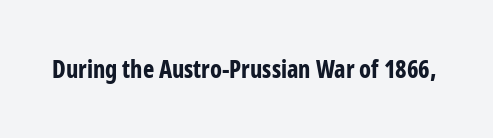
The image shows 24 px bold type, upright; set normal letter spacing, not underlined.
